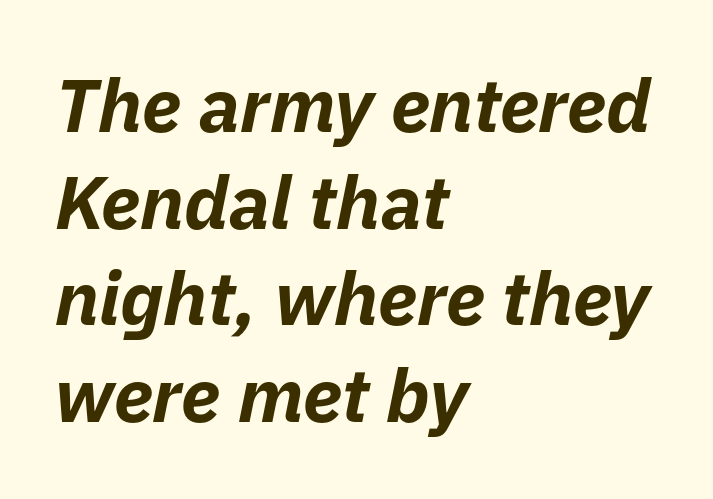
The image shows 75 px bold type, italic (leaning right); set left-aligned, normal line spacing (1.29x), normal letter spacing, not underlined; low stroke contrast and a medium x-height.
